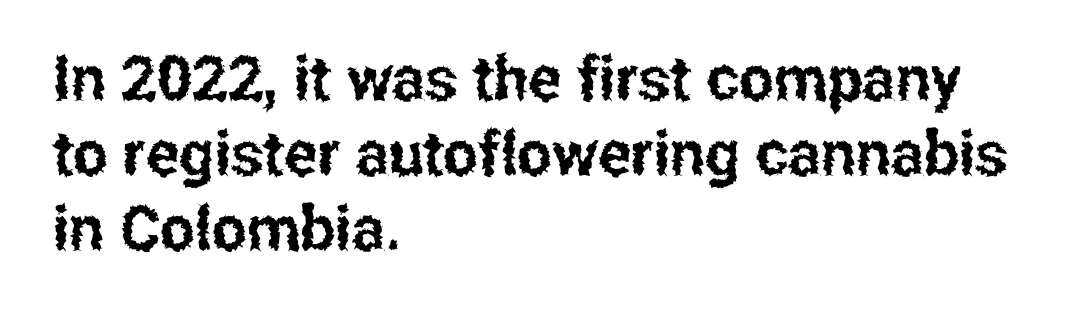
The image shows 62 px condensed sans-serif type, upright; set left-aligned, line spacing 1.21x, normal letter spacing, not underlined; low stroke contrast and a medium x-height.
